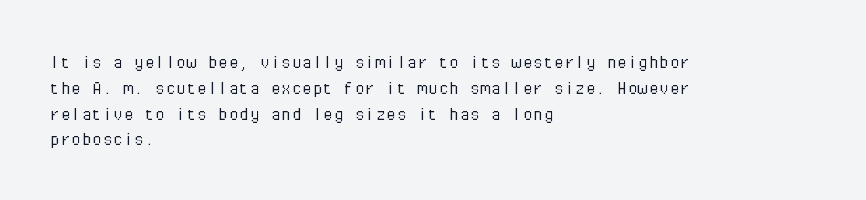
Visually the block forms a straight wall on the left and a jagged coastline on the right. This sample uses plain, unmodified letter spacing. The face looks like a standard text weight, possibly lighter. Check under the words: just untouched page. Does the lettering tilt? It doesn't — this is upright.
